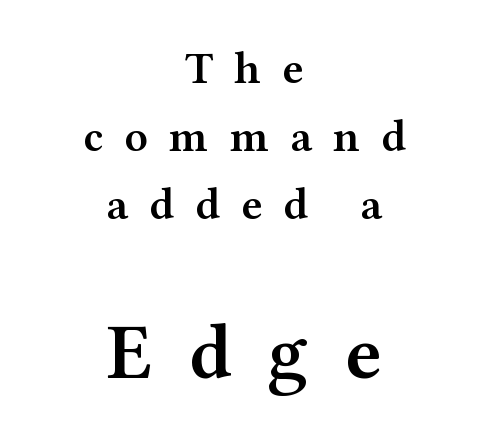
The image shows 78 px semibold, wide serif type, upright; set centered, normal line spacing (1.51x), unusually wide letter spacing (+0.47 em), not underlined; the second (bottom) block is 1.73x larger; medium stroke contrast and a medium x-height.
